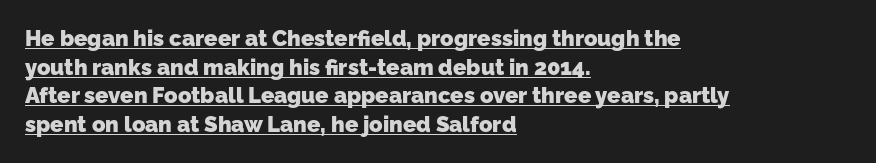
The image shows 22 px bold type; set left-aligned, normal line spacing (1.3x), normal letter spacing, underlined.
